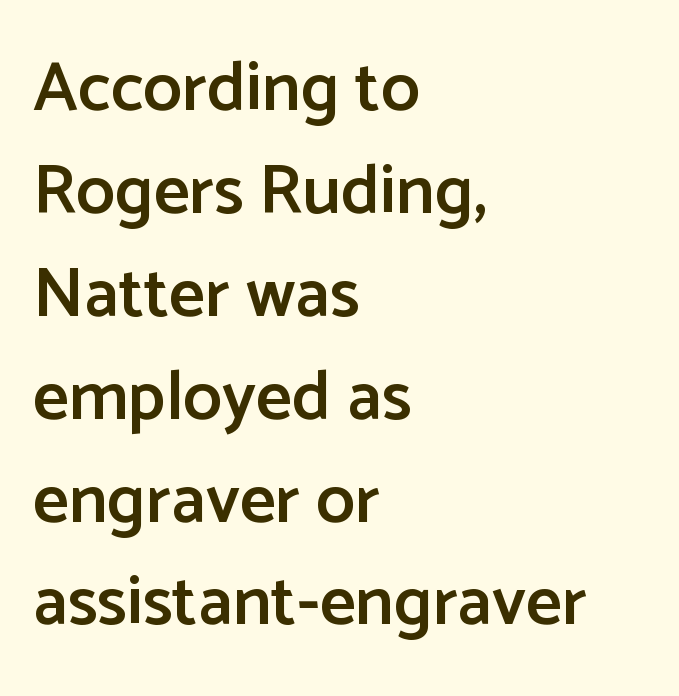
Are there feet on the stems? There aren't — it's a sans. These words are printed semibold, heavier than regular yet not bold. Spacing verdict: proportional, widths tailored to each character. Quick note: interline space is typical.
